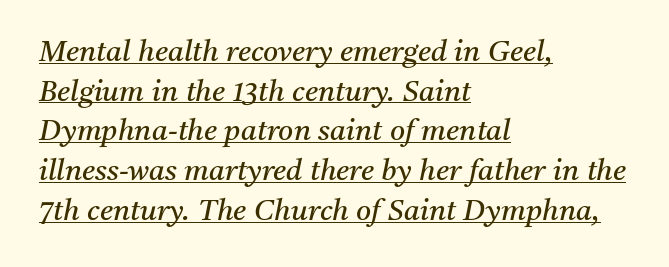
The image shows 29 px regular-weight serif type, italic (leaning right); set left-aligned, normal line spacing (1.37x), normal letter spacing, underlined; medium stroke contrast and a medium x-height.
